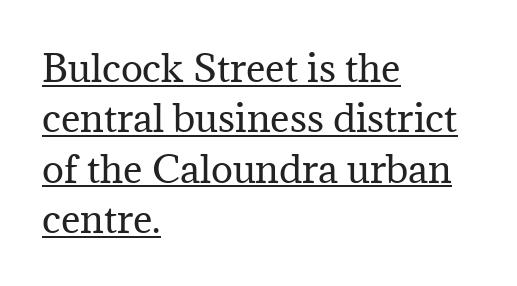
The image shows 37 px regular-weight serif type, upright; set left-aligned, normal line spacing (1.36x), normal letter spacing, underlined; medium stroke contrast and a medium x-height.
